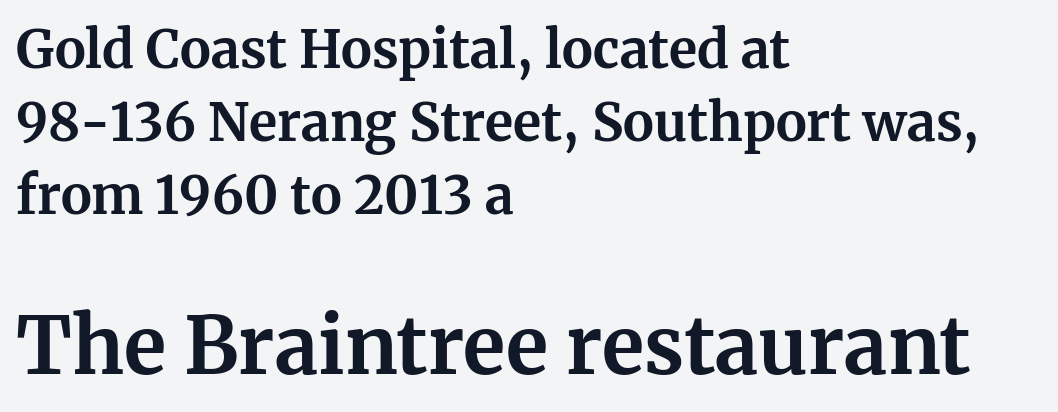
Q: Is the text bold? A: Yes.
Q: Is the text italic (slanted)? A: No, it is upright.
Q: Is the typeface a serif or a sans-serif typeface? A: Serif.
Q: Is the text underlined? A: No.
Q: How is the paragraph aligned? A: Left-aligned.
Q: Is the spacing between letters normal or unusually wide? A: Normal.
Q: Is the spacing between lines tight, normal or loose? A: Normal.
Q: Which block of text is set in a larger size, the first (top) or the second (bottom)? A: The second (bottom) one.
Q: Width (condensed, normal, or wide)? A: Normal.
Q: Stroke contrast? A: Medium.
Q: x-height? A: Medium.
Q: Monospaced? A: No.
